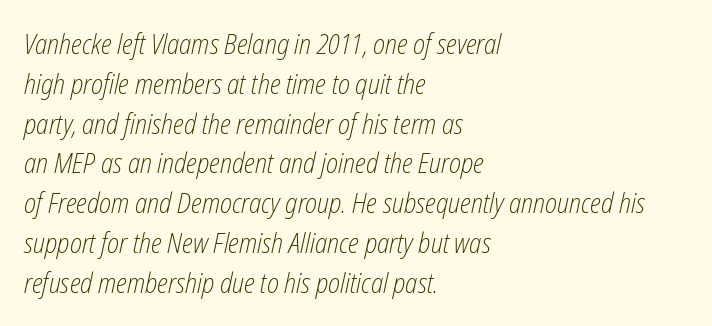
Q: Is the text bold? A: No.
Q: Is the text italic (slanted)? A: Yes, it leans right by about 12 degrees.
Q: Is the text underlined? A: No.
Q: How is the paragraph aligned? A: Left-aligned.
Q: Is the spacing between letters normal or unusually wide? A: Normal.
Q: Is the spacing between lines tight, normal or loose? A: Normal.
Q: Width (condensed, normal, or wide)? A: Condensed.
Q: Stroke contrast? A: Low.
Q: x-height? A: Medium.
Q: Monospaced? A: No.
